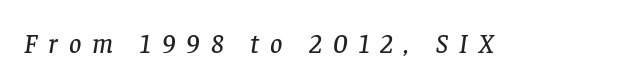
{"italic": "yes", "lean": "right", "slant_degrees": 8, "underline": "no", "letter_spacing": "wide", "letter_spacing_em": 0.41, "glyph_px": 27}
